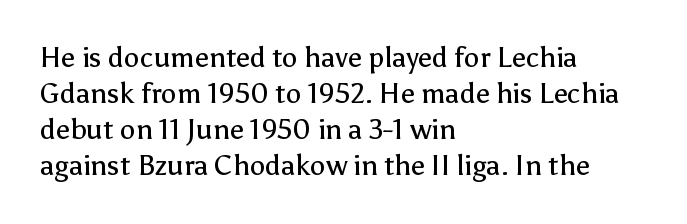
Q: Is the text bold? A: No.
Q: Is the text italic (slanted)? A: No, it is upright.
Q: Is the typeface a serif or a sans-serif typeface? A: Sans-serif.
Q: Is the text underlined? A: No.
Q: How is the paragraph aligned? A: Left-aligned.
Q: Is the spacing between letters normal or unusually wide? A: Normal.
Q: Is the spacing between lines tight, normal or loose? A: Normal.
Q: Width (condensed, normal, or wide)? A: Normal.
Q: Stroke contrast? A: Low.
Q: x-height? A: Medium.
Q: Monospaced? A: No.
